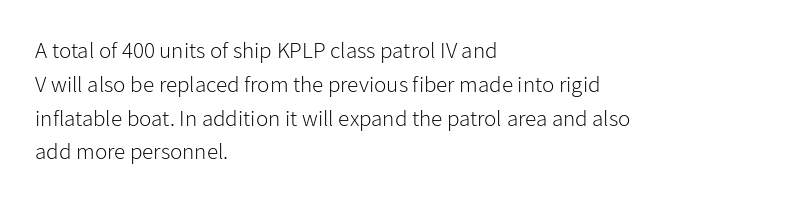
Q: Is the text bold? A: No.
Q: Is the text italic (slanted)? A: No, it is upright.
Q: Is the text underlined? A: No.
Q: How is the paragraph aligned? A: Left-aligned.
Q: Is the spacing between letters normal or unusually wide? A: Normal.
Q: Is the spacing between lines tight, normal or loose? A: Normal.
